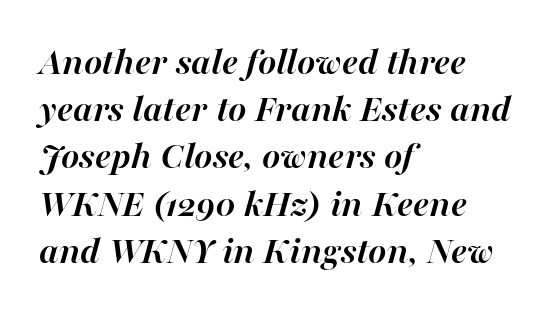
This sample is left-justified, so line endings fall wherever the words run out. This is heavy type, rendered in bold. The glyphs look as if they've been sheared to an angle. The rendering uses natural spacing where letterforms have individual widths.
